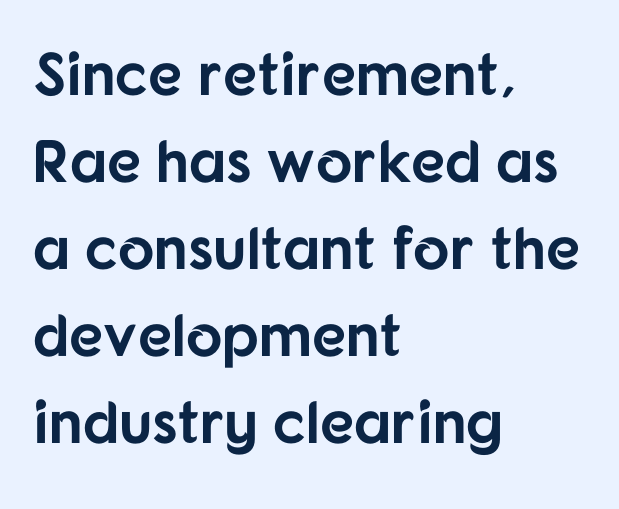
The image shows 60 px bold sans-serif type, upright; set left-aligned, normal line spacing (1.45x), normal letter spacing, not underlined; low stroke contrast and a medium x-height.
